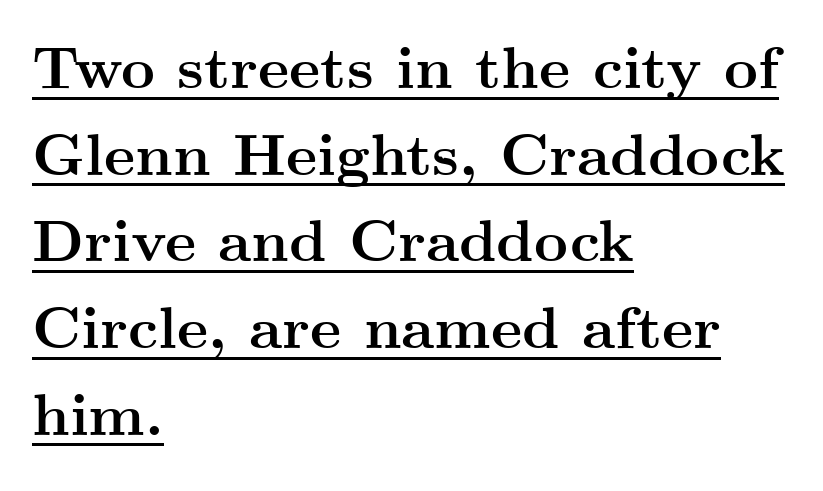
{"serif": "yes", "italic": "no", "bold": "yes", "weight": "semibold", "width": "wide", "stroke_contrast": "medium", "x_height": "small", "monospaced": "no", "underline": "yes", "align": "left", "line_spacing": "normal", "line_spacing_ratio": 1.47, "letter_spacing": "normal", "letter_spacing_em": 0.0, "glyph_px": 59}
